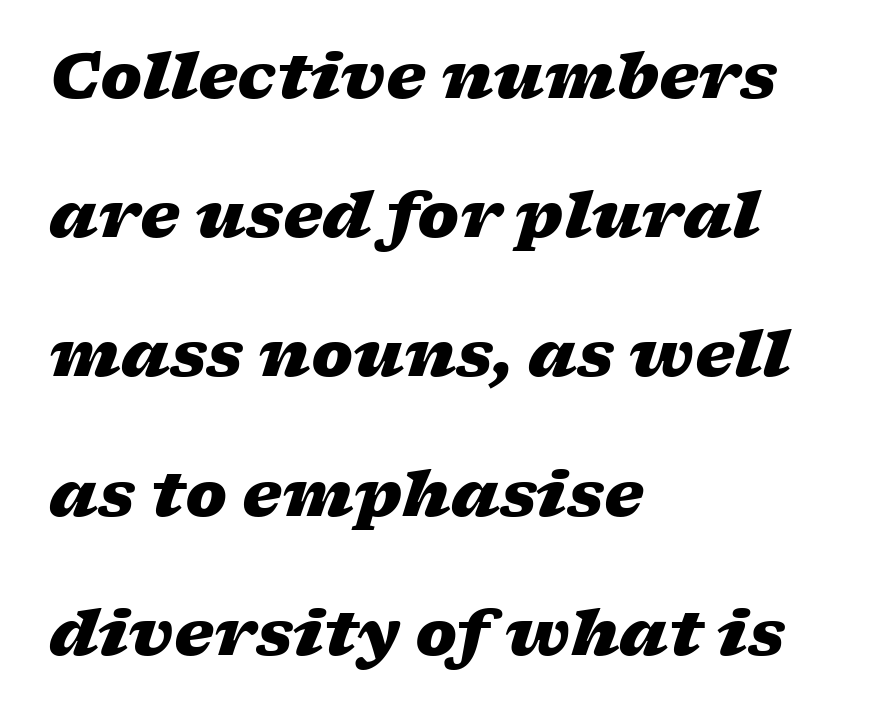
The image shows 63 px heavy, wide type, italic (leaning right); set left-aligned, loose line spacing (2.21x), normal letter spacing, not underlined; low stroke contrast and a medium x-height.
